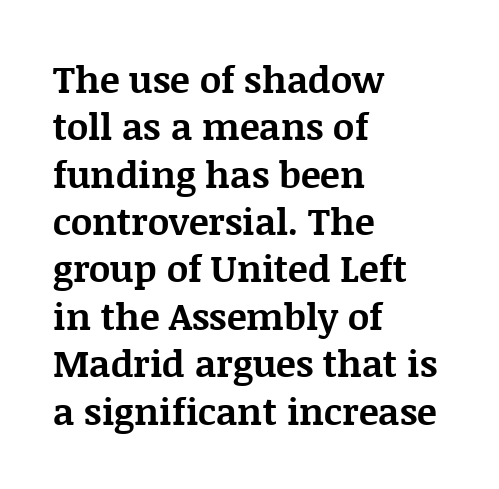
The image shows 37 px bold serif type, upright; set left-aligned, normal line spacing (1.28x), normal letter spacing, not underlined; medium stroke contrast and a large x-height.
